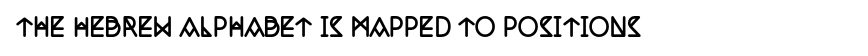
Only glyphs here, with clear space below each row. Posture: straight, roman, zero tilt. The line texture is even and compact thanks to regular tracking. Strokes here are thick enough to call this a true bold. These lines stack with their left ends in a neat column.
